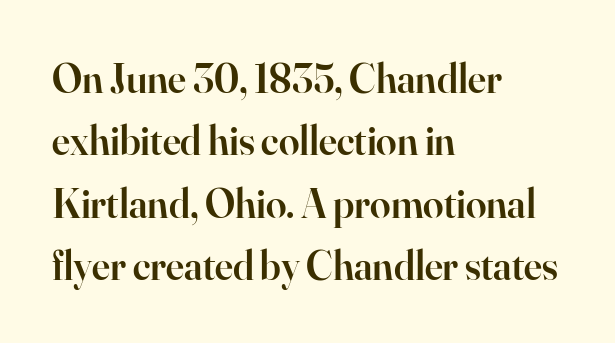
The image shows 41 px semibold serif type, upright; set left-aligned, normal line spacing (1.52x), normal letter spacing, not underlined; high stroke contrast and a small x-height.
